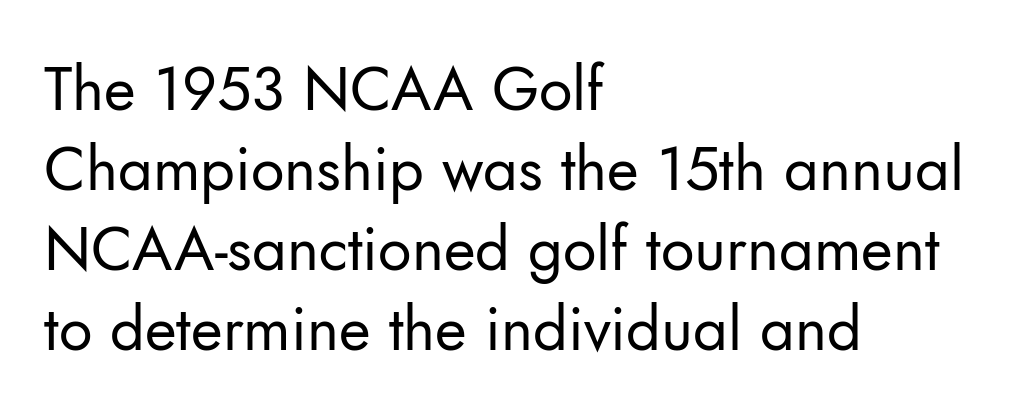
Italic: no, the glyphs are upright roman. Vertically, the passage feels balanced, rows spaced as you'd expect. In terms of letterspacing, this is plain default setting. Stems here are at most as thick as an everyday book face. The rendering uses natural spacing where letterforms have individual widths. Has an underline been added? It has not.
